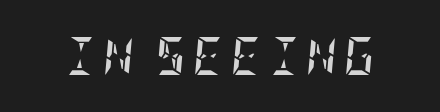
Q: Is the text bold? A: Yes.
Q: Is the text italic (slanted)? A: Yes, it leans right by about 5 degrees.
Q: Is the text underlined? A: No.
Q: Width (condensed, normal, or wide)? A: Condensed.
Q: Stroke contrast? A: Low.
Q: x-height? A: Large.
